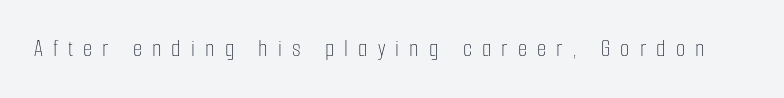
Each word looks stretched out because of the extra space between its letters. A quiet, ordinary-to-light weight characterises the typeface. A bare baseline throughout the passage. The axis of the letterforms is exactly vertical.
